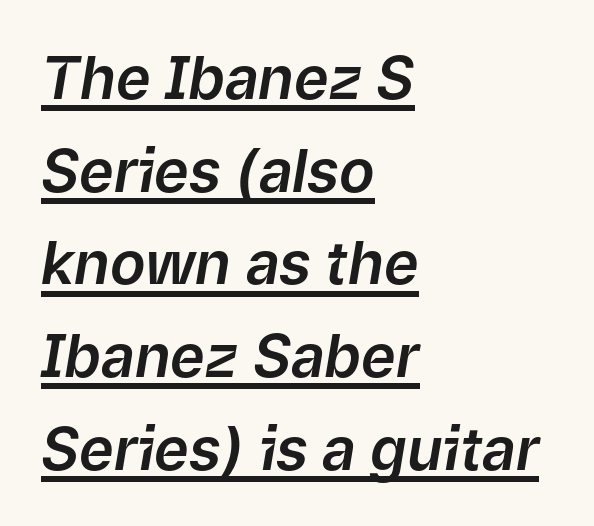
{"italic": "yes", "lean": "right", "slant_degrees": 9, "width": "normal", "stroke_contrast": "low", "x_height": "medium", "monospaced": "no", "underline": "yes", "align": "left", "line_spacing": "normal", "line_spacing_ratio": 1.57, "letter_spacing": "normal", "letter_spacing_em": 0.0, "glyph_px": 59}
